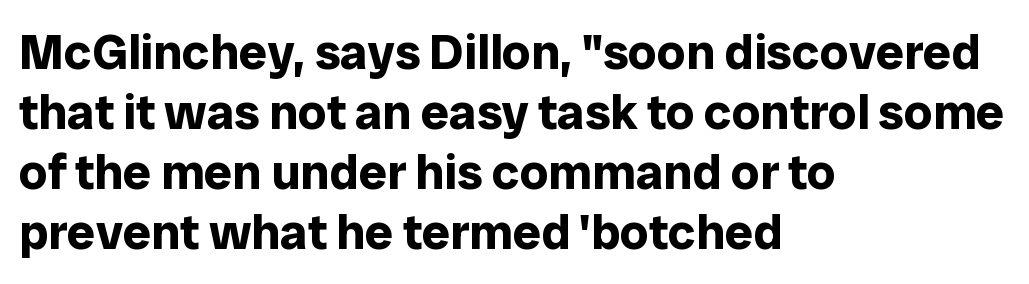
The image shows 50 px bold sans-serif type, upright; set left-aligned, line spacing 1.2x, normal letter spacing, not underlined; low stroke contrast and a medium x-height.
